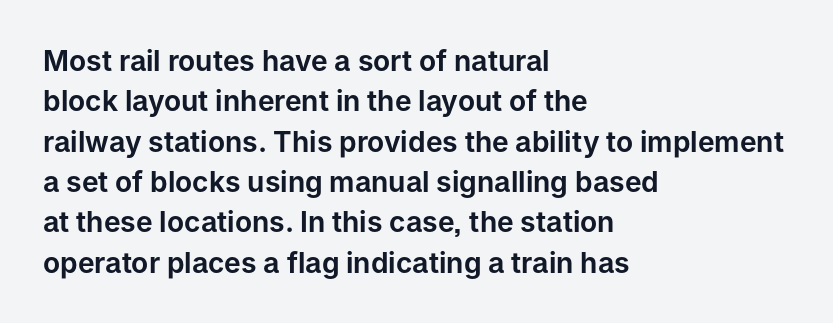
{"serif": "no", "italic": "no", "width": "normal", "stroke_contrast": "low", "x_height": "medium", "monospaced": "no", "underline": "no", "align": "left", "line_spacing": "normal", "line_spacing_ratio": 1.44, "letter_spacing": "normal", "letter_spacing_em": 0.0, "glyph_px": 28}
